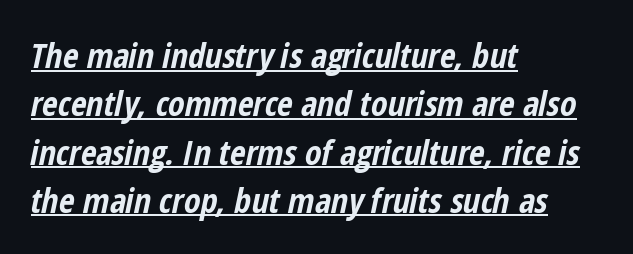
Q: Is the text bold? A: Yes.
Q: Is the text italic (slanted)? A: Yes, it leans right by about 12 degrees.
Q: Is the text underlined? A: Yes.
Q: How is the paragraph aligned? A: Left-aligned.
Q: Is the spacing between letters normal or unusually wide? A: Normal.
Q: Is the spacing between lines tight, normal or loose? A: Normal.
Q: Width (condensed, normal, or wide)? A: Condensed.
Q: Stroke contrast? A: Low.
Q: x-height? A: Medium.
Q: Monospaced? A: No.
